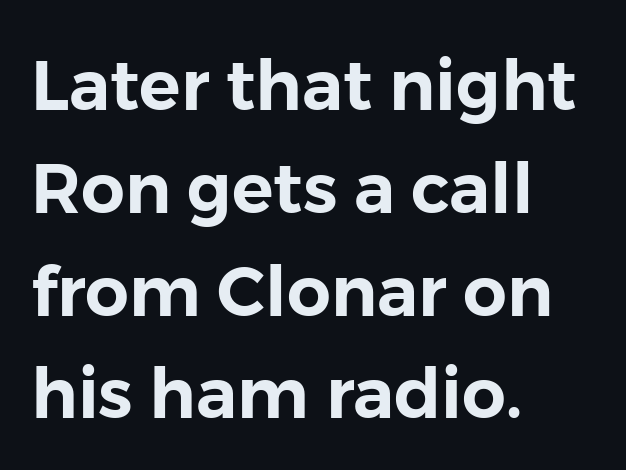
The image shows 69 px sans-serif type, upright; set left-aligned, normal line spacing (1.49x), normal letter spacing, not underlined; low stroke contrast and a medium x-height.
